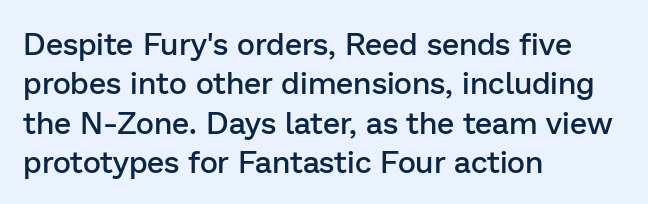
{"serif": "no", "italic": "no", "bold": "semi", "weight": "semibold", "width": "normal", "stroke_contrast": "low", "x_height": "medium", "monospaced": "no", "underline": "no", "align": "left", "line_spacing": "normal", "line_spacing_ratio": 1.27, "letter_spacing": "normal", "letter_spacing_em": 0.0, "glyph_px": 31}
